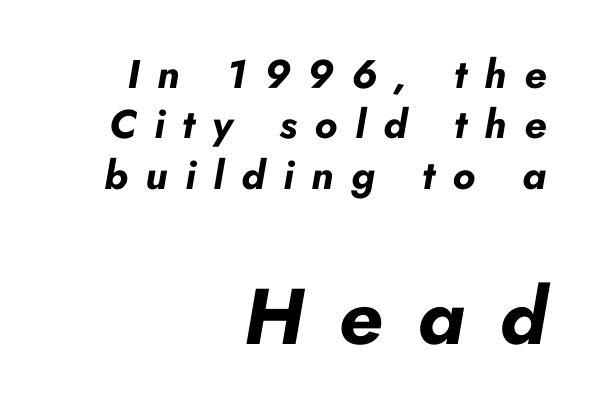
Q: Is the text bold? A: Yes.
Q: Is the text italic (slanted)? A: Yes, it leans right by about 10 degrees.
Q: Is the text underlined? A: No.
Q: How is the paragraph aligned? A: Right-aligned.
Q: Is the spacing between letters normal or unusually wide? A: Unusually wide.
Q: Is the spacing between lines tight, normal or loose? A: Normal.
Q: Which block of text is set in a larger size, the first (top) or the second (bottom)? A: The second (bottom) one.
Q: Width (condensed, normal, or wide)? A: Normal.
Q: Stroke contrast? A: Low.
Q: x-height? A: Small.
Q: Monospaced? A: No.
